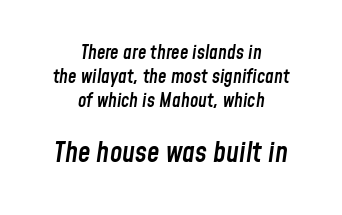
The words here are not underlined. Does the leading feel generous? No, just average. In CSS terms this would be text-align: center. Spacing between characters is what you'd get straight out of the box. The glyphs have the mass of a demibold cut, below bold.
